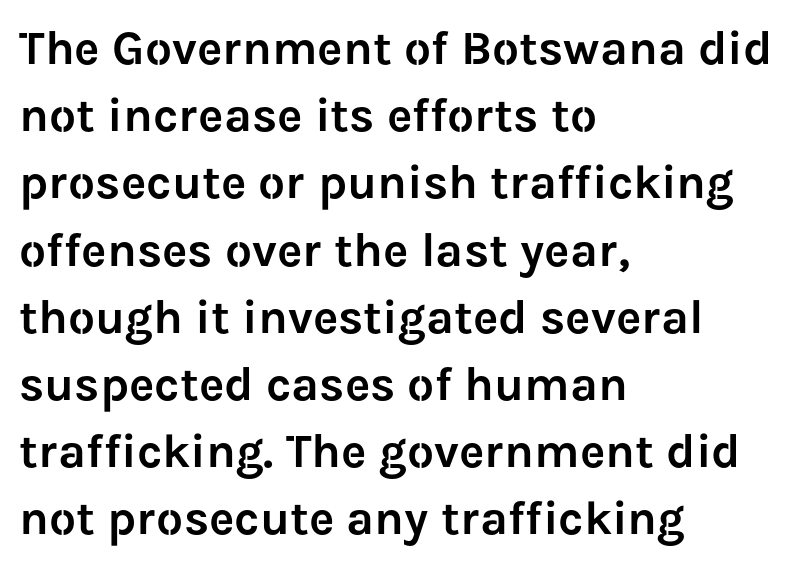
Q: Is the text italic (slanted)? A: No, it is upright.
Q: Is the typeface a serif or a sans-serif typeface? A: Sans-serif.
Q: Is the text underlined? A: No.
Q: How is the paragraph aligned? A: Left-aligned.
Q: Is the spacing between letters normal or unusually wide? A: Normal.
Q: Is the spacing between lines tight, normal or loose? A: Normal.
Q: Width (condensed, normal, or wide)? A: Normal.
Q: Stroke contrast? A: Low.
Q: x-height? A: Medium.
Q: Monospaced? A: No.
